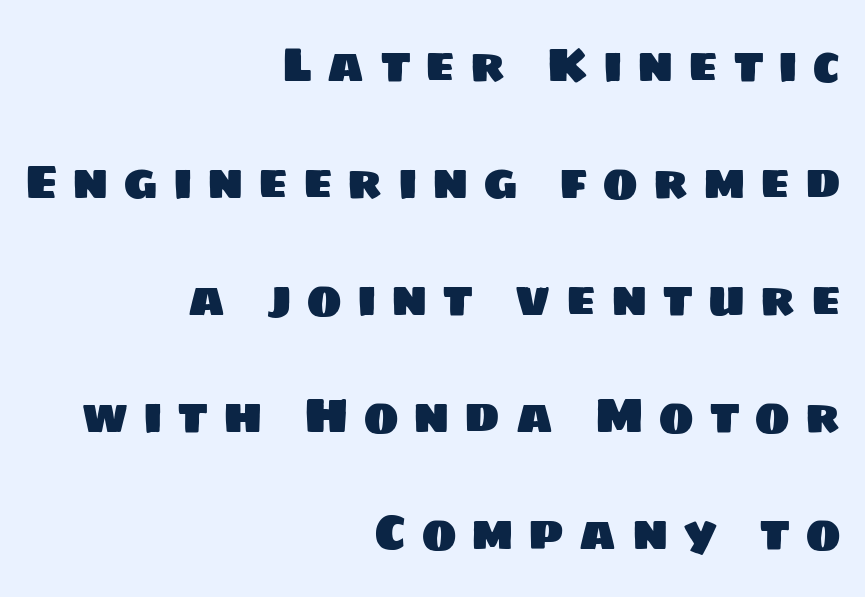
The image shows 48 px sans-serif type; set right-aligned, loose line spacing (2.44x), unusually wide letter spacing (+0.3 em), not underlined; low stroke contrast and a large x-height.
